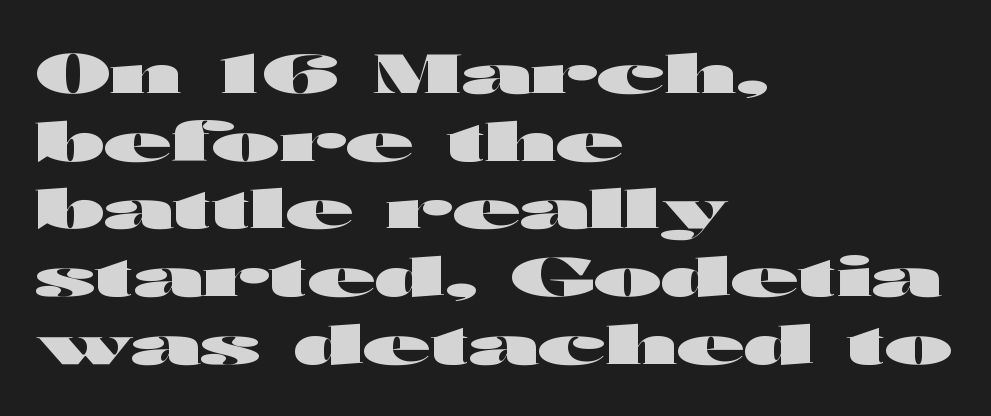
The image shows 55 px heavy, wide sans-serif type, upright; set left-aligned, line spacing 1.23x, normal letter spacing, not underlined; high stroke contrast and a medium x-height.
